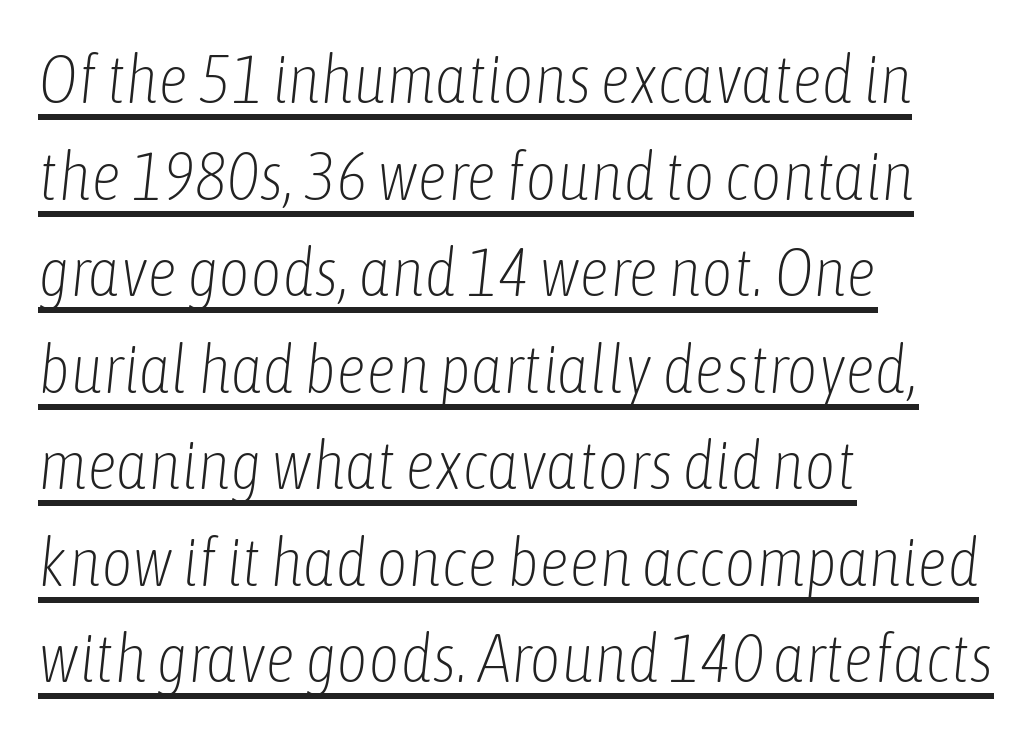
{"italic": "yes", "lean": "right", "slant_degrees": 6, "bold": "no", "weight": "light", "width": "condensed", "stroke_contrast": "low", "x_height": "medium", "monospaced": "no", "underline": "yes", "align": "left", "line_spacing": "normal", "line_spacing_ratio": 1.42, "letter_spacing": "normal", "letter_spacing_em": 0.0, "glyph_px": 68}
